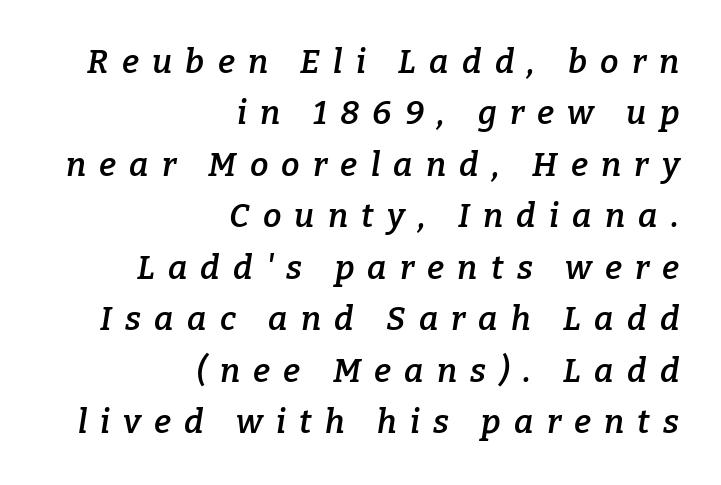
Q: Is the text bold? A: Semi-bold.
Q: Is the text italic (slanted)? A: Yes, it leans right by about 9 degrees.
Q: Is the typeface a serif or a sans-serif typeface? A: Serif.
Q: Is the text underlined? A: No.
Q: How is the paragraph aligned? A: Right-aligned.
Q: Is the spacing between letters normal or unusually wide? A: Unusually wide.
Q: Is the spacing between lines tight, normal or loose? A: Normal.
Q: Width (condensed, normal, or wide)? A: Normal.
Q: Stroke contrast? A: Low.
Q: x-height? A: Medium.
Q: Monospaced? A: No.
